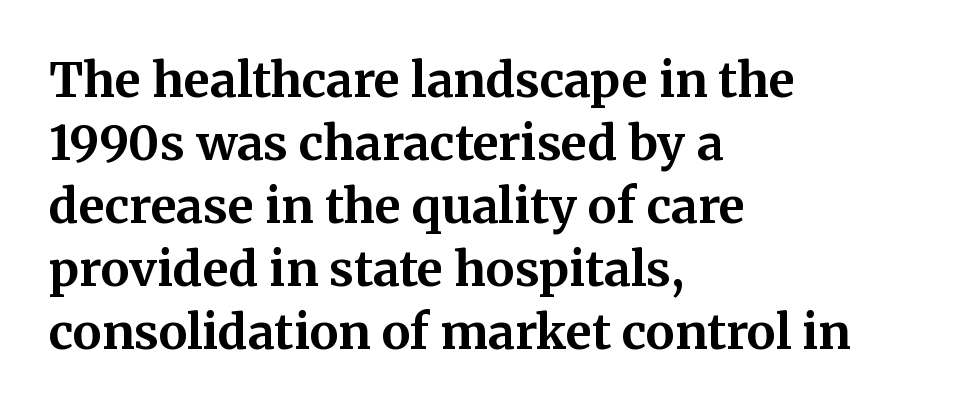
{"serif": "yes", "italic": "no", "bold": "yes", "weight": "bold", "width": "normal", "stroke_contrast": "medium", "x_height": "medium", "monospaced": "no", "underline": "no", "align": "left", "line_spacing": "normal", "line_spacing_ratio": 1.31, "letter_spacing": "normal", "letter_spacing_em": 0.0, "glyph_px": 48}
